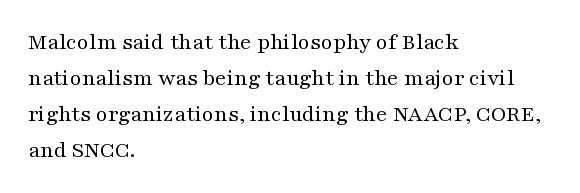
{"italic": "no", "bold": "no", "underline": "no", "align": "left", "line_spacing": "normal", "line_spacing_ratio": 1.56, "letter_spacing": "normal", "letter_spacing_em": 0.0, "glyph_px": 23}
